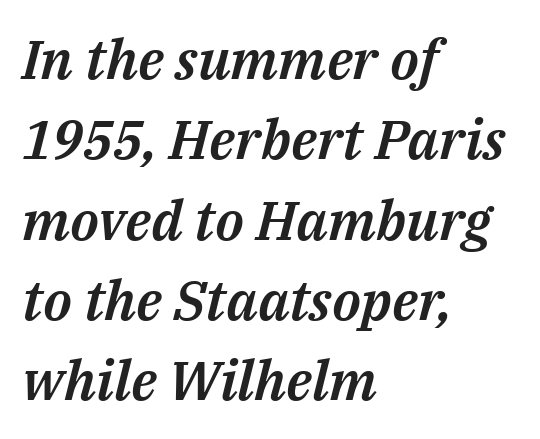
Think of a printed novel: that variable character pitch is what you see here. Characters follow at the spacing the type designer built in. Where is the straight margin? On the left. This block has exactly the height ordinary leading produces. Nobody drew a line under any word here. Italic? Definitely — the glyphs are oblique.
